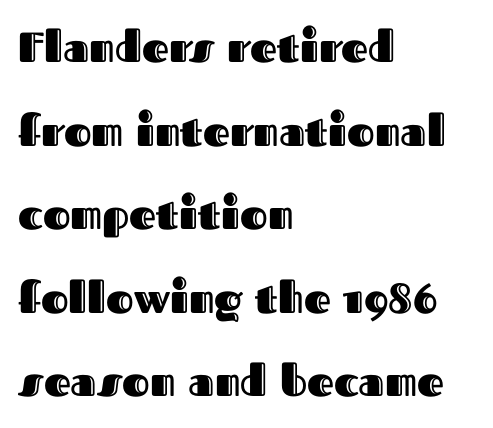
If you measured baseline to baseline, you'd find a long distance. A typesetter would call this proportional, since set widths differ per character. A student would call this left alignment; a typographer would say flush left, rag right. The line texture is even and compact thanks to regular tracking. The typography opts for an upright posture over an oblique one.
